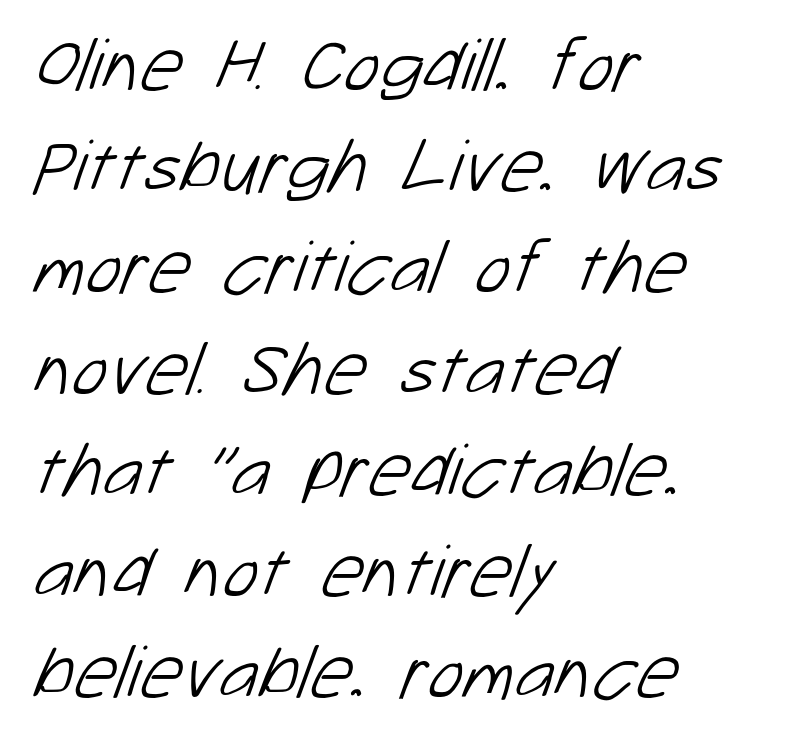
The block of text has a typical density, with ordinary space between rows. These lines are composed in type without serifs. No heavy texture on the line: the type isn't bold. Check the space under the baseline: it is left empty. Students, note that the glyphs here touch the page at normal intervals.
